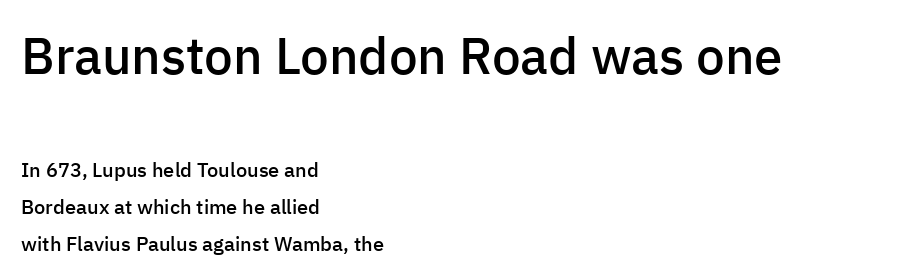
The image shows 51 px semibold sans-serif type, upright; set left-aligned, line spacing 1.85x, normal letter spacing, not underlined; the first (top) block is 2.55x larger; low stroke contrast and a medium x-height.
